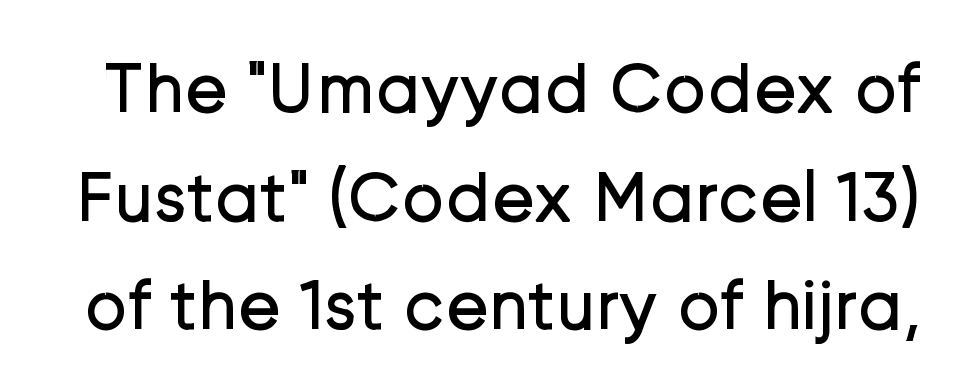
The image shows 72 px regular-weight sans-serif type, upright; set normal line spacing (1.51x), normal letter spacing, not underlined; low stroke contrast and a medium x-height.
